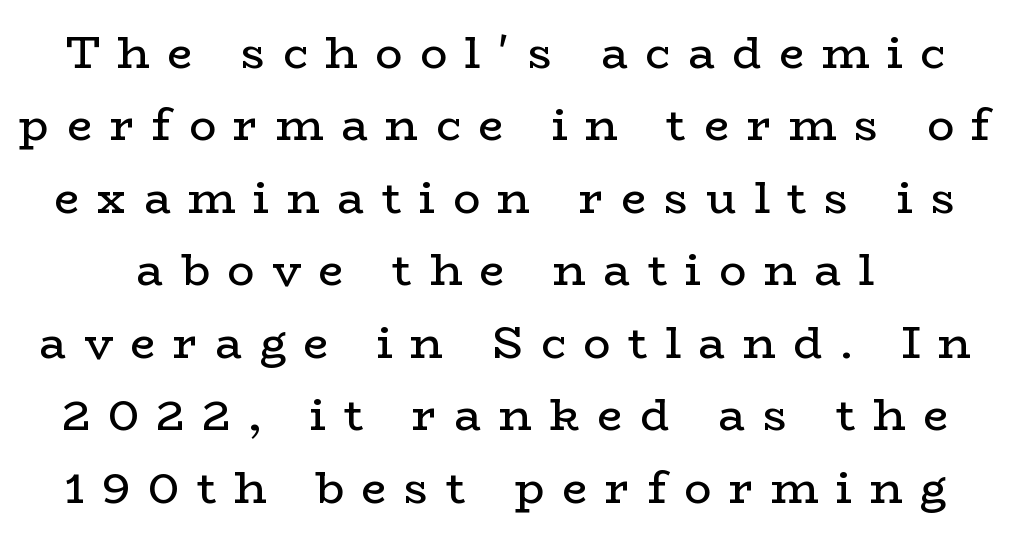
Q: Is the text bold? A: No.
Q: Is the text italic (slanted)? A: No, it is upright.
Q: Is the typeface a serif or a sans-serif typeface? A: Serif.
Q: Is the text underlined? A: No.
Q: Is the spacing between letters normal or unusually wide? A: Unusually wide.
Q: Is the spacing between lines tight, normal or loose? A: Normal.
Q: Width (condensed, normal, or wide)? A: Wide.
Q: Stroke contrast? A: Low.
Q: x-height? A: Medium.
Q: Monospaced? A: No.
